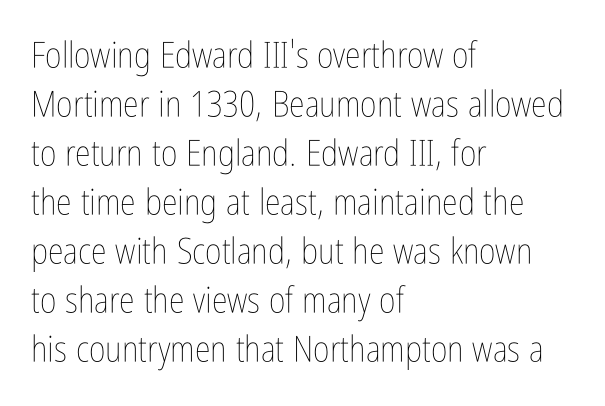
{"italic": "no", "bold": "no", "weight": "thin", "width": "condensed", "stroke_contrast": "low", "x_height": "medium", "monospaced": "no", "underline": "no", "align": "left", "line_spacing": "normal", "line_spacing_ratio": 1.36, "letter_spacing": "normal", "letter_spacing_em": 0.0, "glyph_px": 36}
